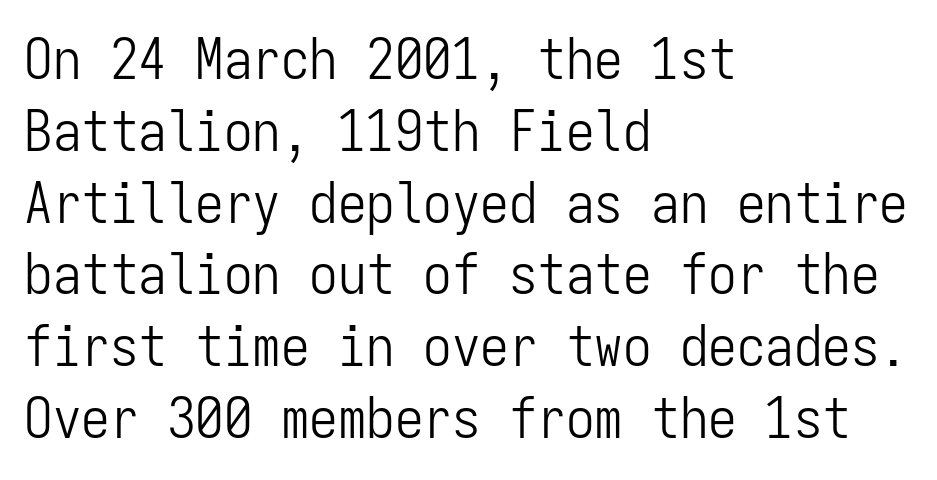
{"serif": "no", "italic": "no", "bold": "no", "weight": "light", "width": "condensed", "stroke_contrast": "low", "x_height": "medium", "monospaced": "yes", "underline": "no", "align": "left", "line_spacing": "normal", "line_spacing_ratio": 1.26, "letter_spacing": "normal", "letter_spacing_em": 0.0, "glyph_px": 57}
